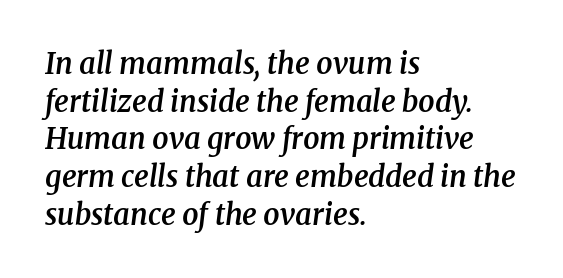
The image shows 29 px semibold serif type, italic (leaning right); set left-aligned, normal line spacing (1.3x), normal letter spacing, not underlined; medium stroke contrast and a medium x-height.
